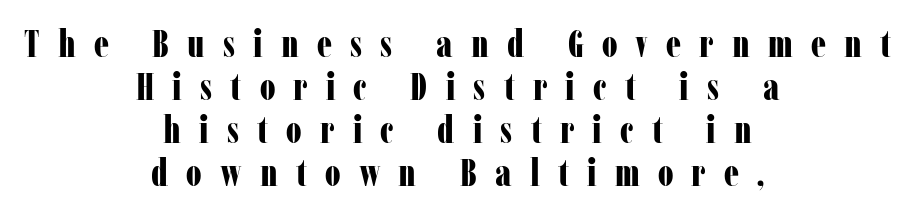
Underlining? Definitely not there. This block would grow much taller if given ordinary leading; it's compressed now. These lines have a slow, spaced-out rhythm from letter to letter. The text block is weighted toward neither margin, spreading evenly from the middle. The passage shown is typeset with a serif family. You could not count columns in this text — the font is proportionally spaced.
